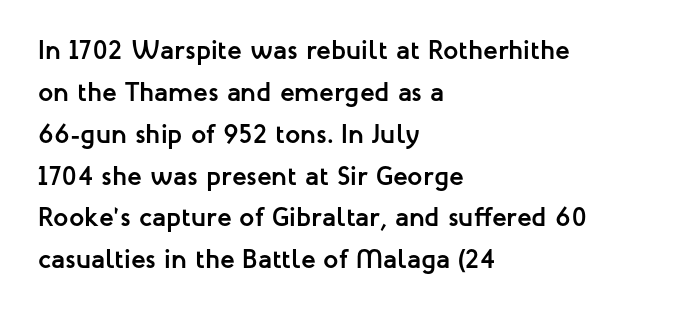
The face used here has the dense, thick strokes of a bold. Students, observe: this is what conventionally led text looks like. Notice how the stems are strictly vertical — no italics here. The setting favours the left margin, as ordinary paragraphs usually do.
